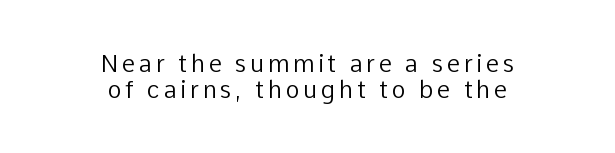
Q: Is the text bold? A: No.
Q: Is the text italic (slanted)? A: No, it is upright.
Q: Is the text underlined? A: No.
Q: How is the paragraph aligned? A: Centered.
Q: Is the spacing between lines tight, normal or loose? A: Tight.
